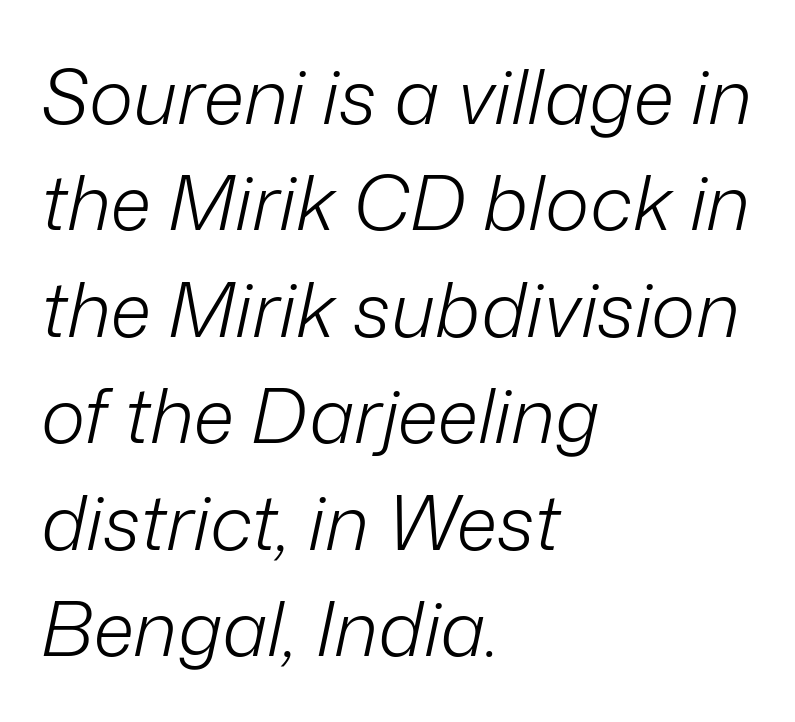
Q: Is the text bold? A: No.
Q: Is the text italic (slanted)? A: Yes, it leans right by about 12 degrees.
Q: Is the text underlined? A: No.
Q: How is the paragraph aligned? A: Left-aligned.
Q: Is the spacing between letters normal or unusually wide? A: Normal.
Q: Is the spacing between lines tight, normal or loose? A: Normal.
Q: Width (condensed, normal, or wide)? A: Normal.
Q: Stroke contrast? A: Low.
Q: x-height? A: Medium.
Q: Monospaced? A: No.
